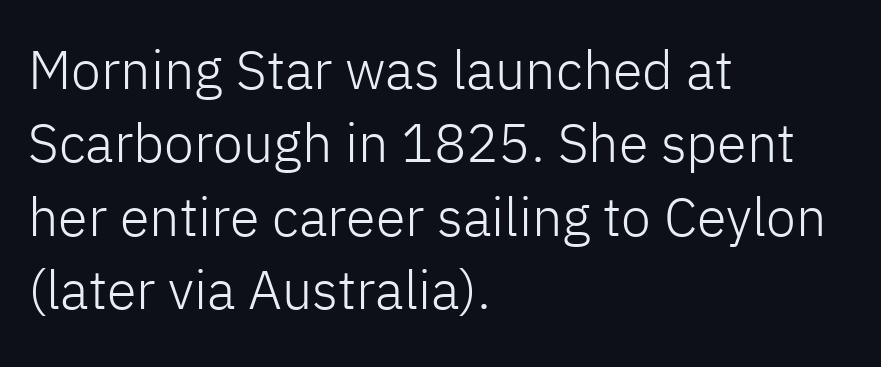
{"serif": "no", "italic": "no", "bold": "no", "weight": "light", "width": "normal", "stroke_contrast": "low", "x_height": "medium", "monospaced": "no", "underline": "no", "align": "left", "line_spacing": "normal", "line_spacing_ratio": 1.36, "letter_spacing": "normal", "letter_spacing_em": 0.0, "glyph_px": 54}
